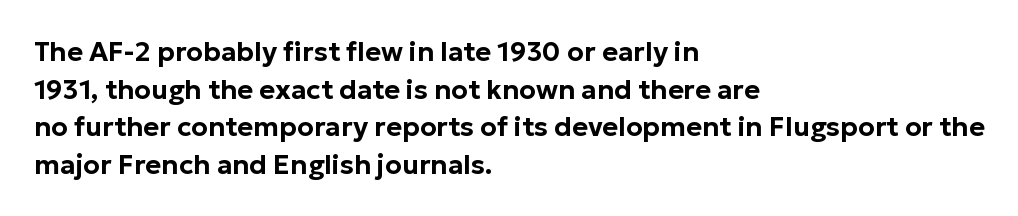
Plain, unruled lines of type. The lines in this sample share a left origin and differ only in where they stop. The specimen reads as upright at a glance. Letter spacing: default. If you measured baseline to baseline, you'd find a middling distance.
